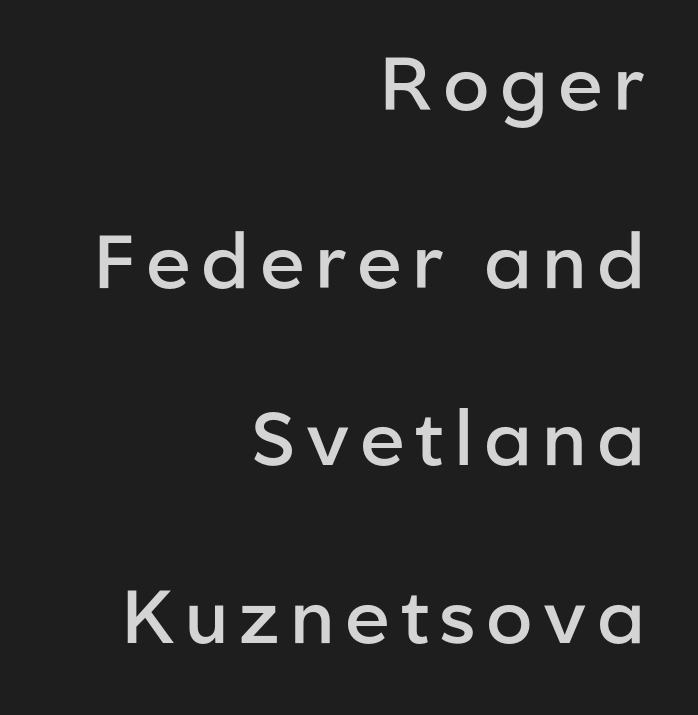
Q: Is the text bold? A: Semi-bold.
Q: Is the text italic (slanted)? A: No, it is upright.
Q: Is the typeface a serif or a sans-serif typeface? A: Sans-serif.
Q: Is the text underlined? A: No.
Q: How is the paragraph aligned? A: Right-aligned.
Q: Is the spacing between lines tight, normal or loose? A: Loose.
Q: Width (condensed, normal, or wide)? A: Normal.
Q: Stroke contrast? A: Low.
Q: x-height? A: Medium.
Q: Monospaced? A: No.
